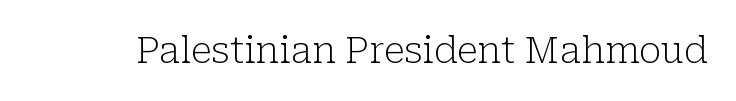
Q: Is the text bold? A: No.
Q: Is the text italic (slanted)? A: No, it is upright.
Q: Is the typeface a serif or a sans-serif typeface? A: Serif.
Q: Is the text underlined? A: No.
Q: Is the spacing between letters normal or unusually wide? A: Normal.
Q: Width (condensed, normal, or wide)? A: Normal.
Q: Stroke contrast? A: Low.
Q: x-height? A: Medium.
Q: Monospaced? A: No.
